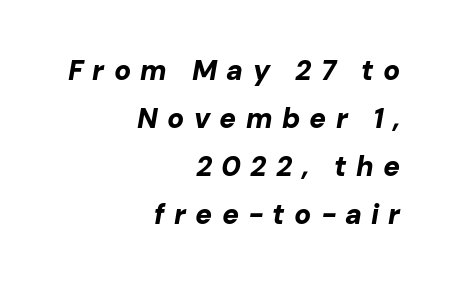
The image shows 28 px bold type, italic (leaning right); set right-aligned, line spacing 1.71x, unusually wide letter spacing (+0.33 em), not underlined; low stroke contrast and a medium x-height.
